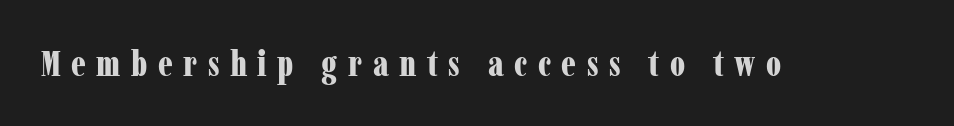
Do the characters align in a grid? No, the font is proportional. Check the space under the baseline: it is left empty. Tall strokes in this sample are plumb rather than angled. A dark, heavy texture on the line: the type is bold. The characters display serif detailing at their extremities. A typesetter would call this heavily tracked-out type.
